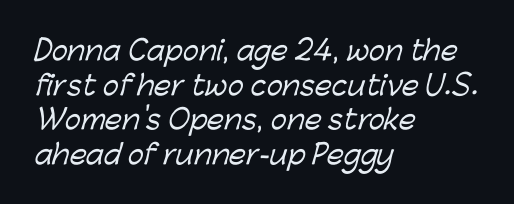
The image shows 27 px text type; set left-aligned, normal line spacing (1.28x), normal letter spacing, not underlined.
